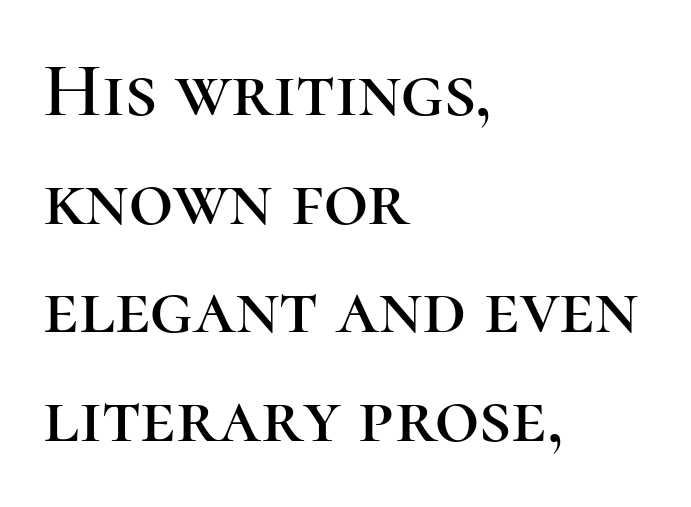
The image shows 77 px serif type, upright; set left-aligned, normal line spacing (1.41x), normal letter spacing, not underlined; high stroke contrast and a medium x-height.
